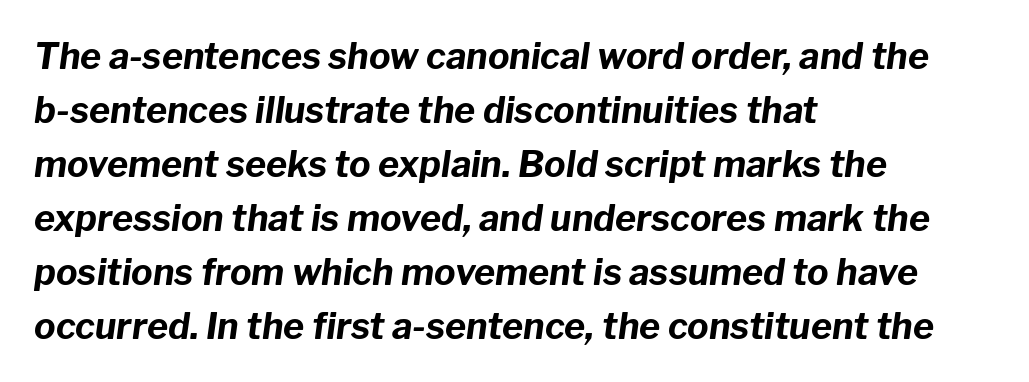
The rendering uses a bold face; every stroke is thick and dark. These lines are set flush left with a ragged right edge. The passage shown leans; its letterforms are oblique. Varying glyph widths throughout — classic text-font behaviour.
